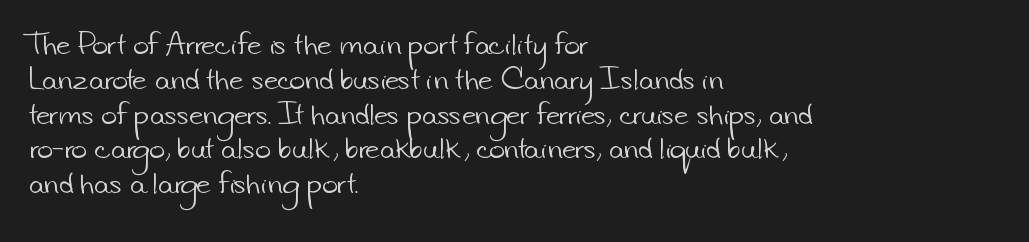
This rendering uses left alignment, leaving the right contour irregular. The cut favours lightness, reaching ordinary text weight at its darkest. Just letters on the line, the space beneath them empty. Inter-character spacing is left at the font's built-in metrics. Normally led — the rows are evenly, conventionally spaced.
